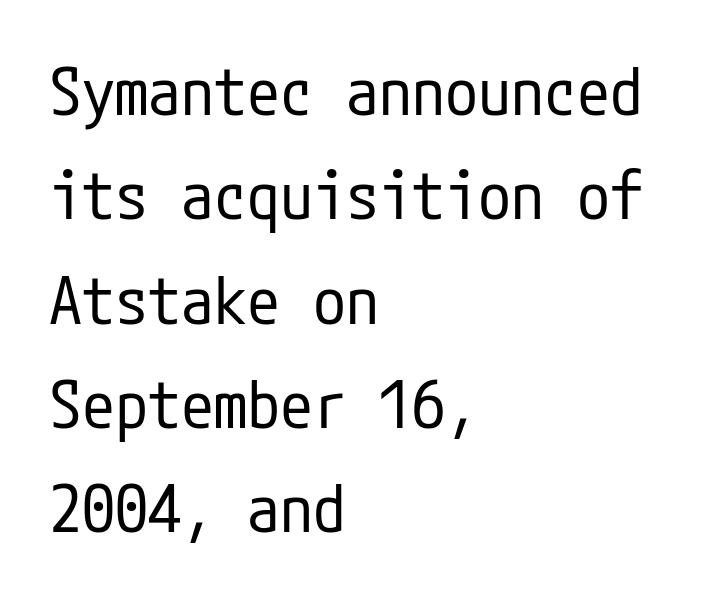
Q: Is the text bold? A: No.
Q: Is the text italic (slanted)? A: No, it is upright.
Q: Is the typeface a serif or a sans-serif typeface? A: Sans-serif.
Q: Is the text underlined? A: No.
Q: How is the paragraph aligned? A: Left-aligned.
Q: Is the spacing between letters normal or unusually wide? A: Normal.
Q: Is the spacing between lines tight, normal or loose? A: Normal.
Q: Width (condensed, normal, or wide)? A: Condensed.
Q: Stroke contrast? A: Low.
Q: x-height? A: Medium.
